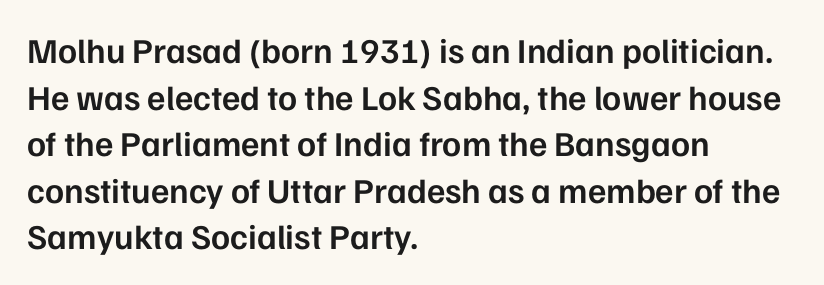
{"serif": "no", "italic": "no", "bold": "semi", "weight": "semibold", "width": "normal", "stroke_contrast": "low", "x_height": "medium", "monospaced": "no", "underline": "no", "align": "left", "line_spacing": "normal", "line_spacing_ratio": 1.33, "letter_spacing": "normal", "letter_spacing_em": 0.0, "glyph_px": 35}
